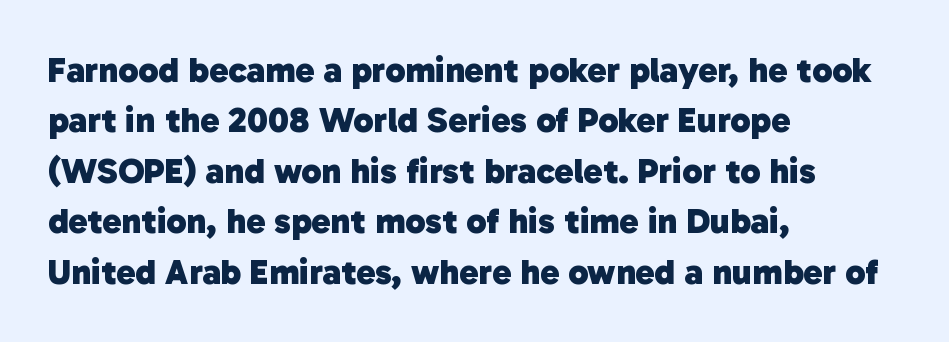
Q: Is the text bold? A: Yes.
Q: Is the typeface a serif or a sans-serif typeface? A: Sans-serif.
Q: Is the text underlined? A: No.
Q: How is the paragraph aligned? A: Left-aligned.
Q: Is the spacing between letters normal or unusually wide? A: Normal.
Q: Is the spacing between lines tight, normal or loose? A: Normal.
Q: Width (condensed, normal, or wide)? A: Normal.
Q: Stroke contrast? A: Low.
Q: x-height? A: Medium.
Q: Monospaced? A: No.
